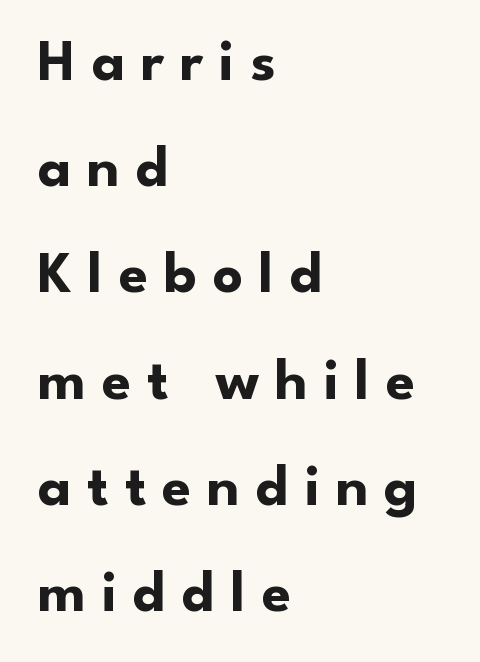
Q: Is the text bold? A: Yes.
Q: Is the text italic (slanted)? A: No, it is upright.
Q: Is the typeface a serif or a sans-serif typeface? A: Sans-serif.
Q: Is the text underlined? A: No.
Q: How is the paragraph aligned? A: Left-aligned.
Q: Is the spacing between letters normal or unusually wide? A: Unusually wide.
Q: Width (condensed, normal, or wide)? A: Normal.
Q: Stroke contrast? A: Low.
Q: x-height? A: Small.
Q: Monospaced? A: No.
